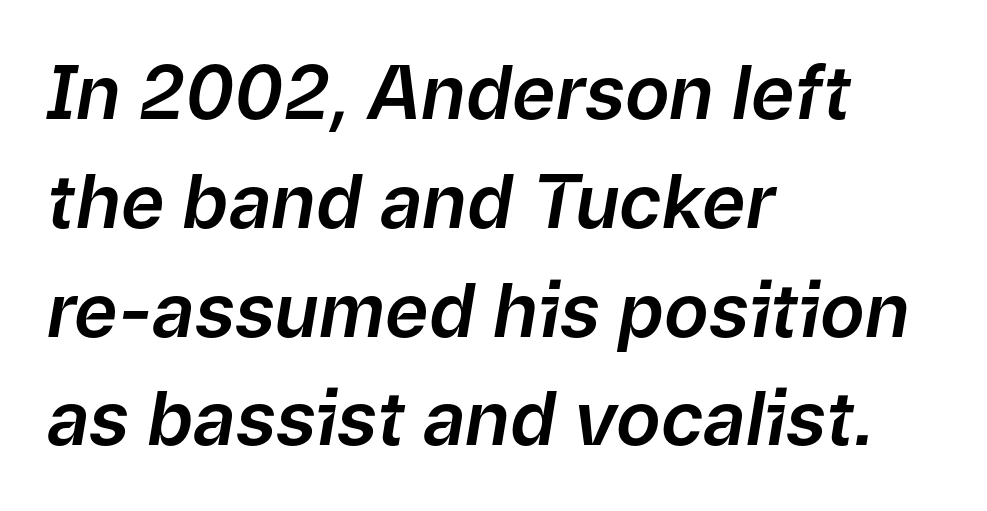
{"italic": "yes", "lean": "right", "slant_degrees": 9, "width": "normal", "stroke_contrast": "low", "x_height": "medium", "monospaced": "no", "underline": "no", "align": "left", "line_spacing": "normal", "line_spacing_ratio": 1.47, "letter_spacing": "normal", "letter_spacing_em": 0.0, "glyph_px": 74}
